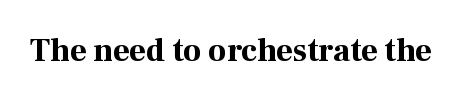
Q: Is the text bold? A: Yes.
Q: Is the text italic (slanted)? A: No, it is upright.
Q: Is the typeface a serif or a sans-serif typeface? A: Serif.
Q: Is the text underlined? A: No.
Q: Is the spacing between letters normal or unusually wide? A: Normal.
Q: Width (condensed, normal, or wide)? A: Normal.
Q: Stroke contrast? A: High.
Q: x-height? A: Medium.
Q: Monospaced? A: No.
